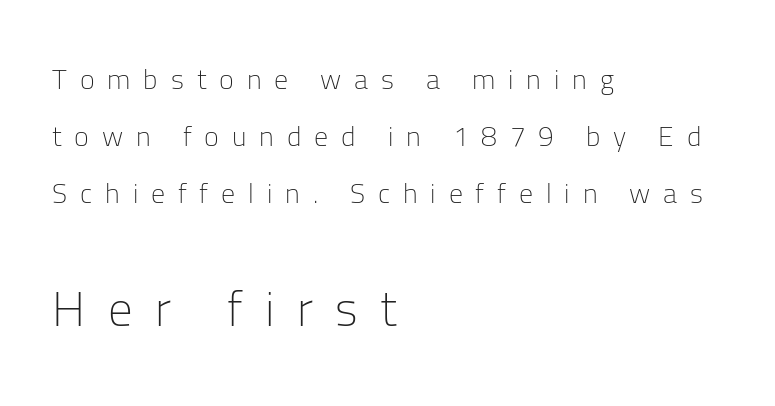
Here the second block reads like a headline and the first like body copy. Look at the bottom of the vertical strokes: they stop flat, with no serifs. Unlike italic type, these characters show no tilt at all. Honestly, the rows look like they've been pulled way apart. Line beginnings align vertically; line endings do not.
